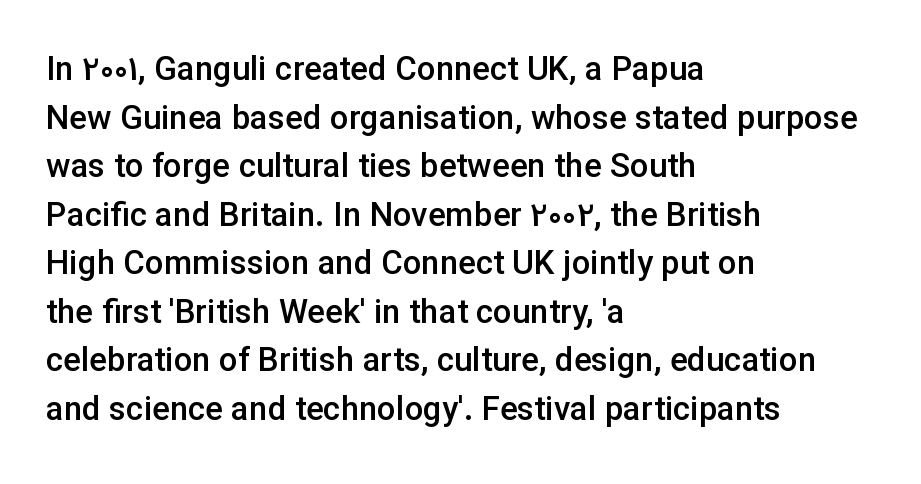
{"serif": "no", "italic": "no", "bold": "semi", "weight": "semibold", "width": "normal", "stroke_contrast": "low", "x_height": "medium", "monospaced": "no", "underline": "no", "align": "left", "line_spacing": "normal", "line_spacing_ratio": 1.47, "letter_spacing": "normal", "letter_spacing_em": 0.0, "glyph_px": 33}
